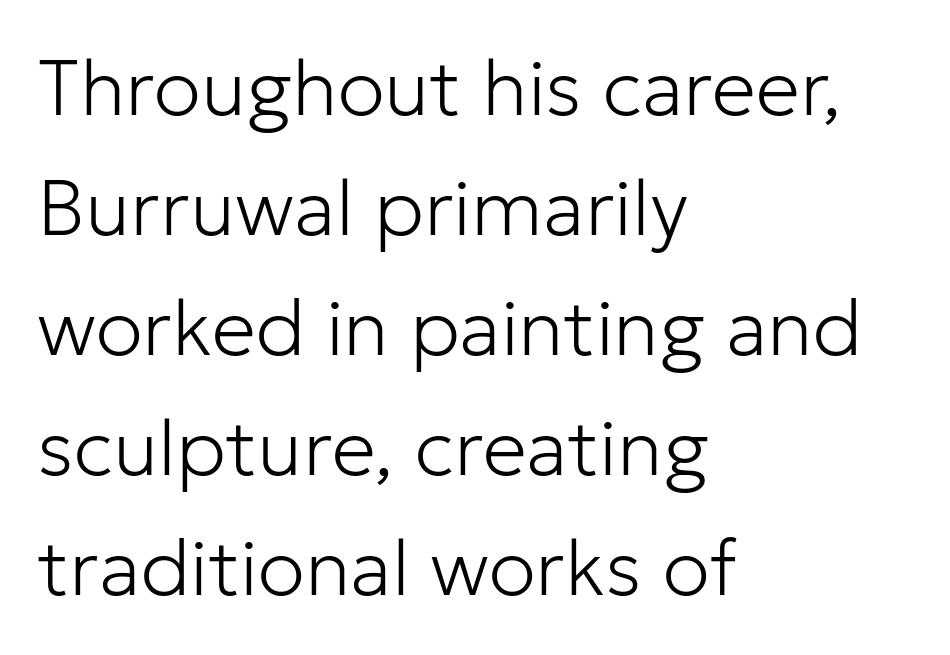
Line beginnings align vertically; line endings do not. Do the characters align in a grid? No, the font is proportional. Glyph-to-glyph distance matches everyday printed text. Nobody drew a line under any word here. These lines are composed in type without serifs.
